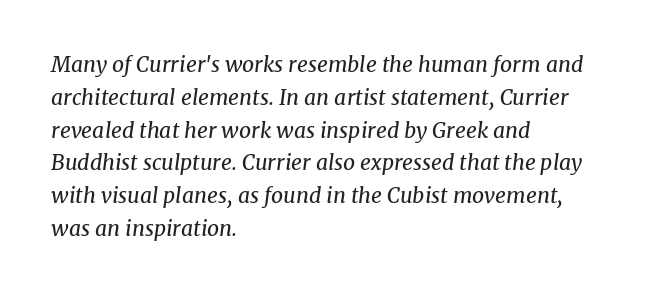
The image shows 21 px text type, italic (leaning right); set left-aligned, normal line spacing (1.56x), normal letter spacing, not underlined.
